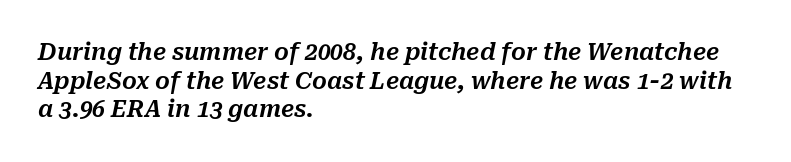
Words float on clear page, feet unadorned. The paragraph has a hard left edge and a soft right edge. Observe the ordinary spacing: letters are neighbours, not strangers. Characters are canted at an angle relative to the baseline's perpendicular.
